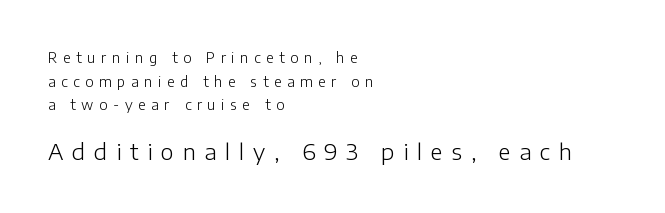
{"italic": "no", "bold": "no", "underline": "no", "align": "left", "line_spacing": "normal", "line_spacing_ratio": 1.69, "letter_spacing": "wide", "letter_spacing_em": 0.4, "larger_block": "second", "size_ratio": 1.57, "glyph_px": 22}
